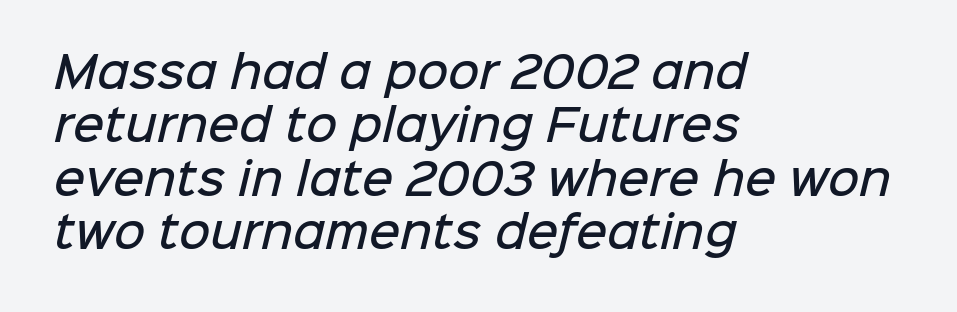
{"serif": "no", "bold": "semi", "weight": "semibold", "width": "normal", "stroke_contrast": "low", "x_height": "medium", "monospaced": "no", "underline": "no", "align": "left", "line_spacing_ratio": 1.24, "letter_spacing": "normal", "letter_spacing_em": 0.0, "glyph_px": 43}
